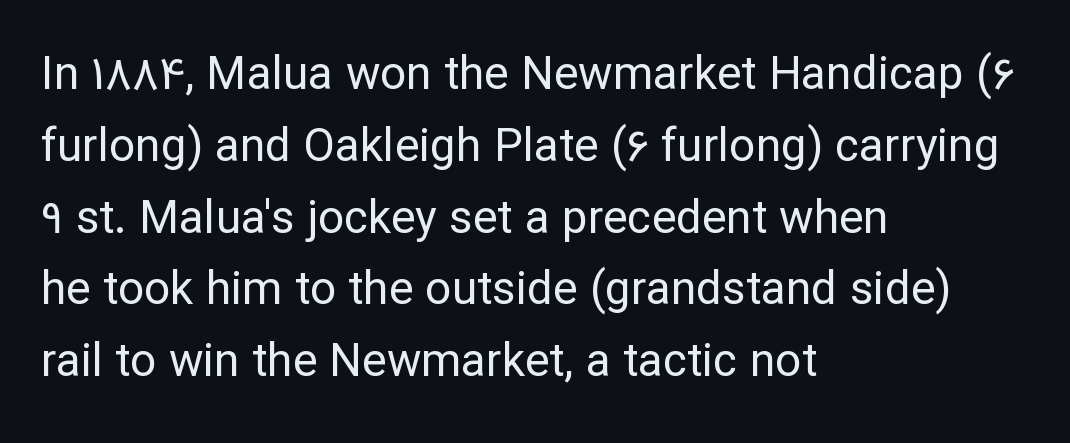
Q: Is the text bold? A: No.
Q: Is the text italic (slanted)? A: No, it is upright.
Q: Is the typeface a serif or a sans-serif typeface? A: Sans-serif.
Q: Is the text underlined? A: No.
Q: How is the paragraph aligned? A: Left-aligned.
Q: Is the spacing between letters normal or unusually wide? A: Normal.
Q: Is the spacing between lines tight, normal or loose? A: Normal.
Q: Width (condensed, normal, or wide)? A: Normal.
Q: Stroke contrast? A: Low.
Q: x-height? A: Medium.
Q: Monospaced? A: No.
